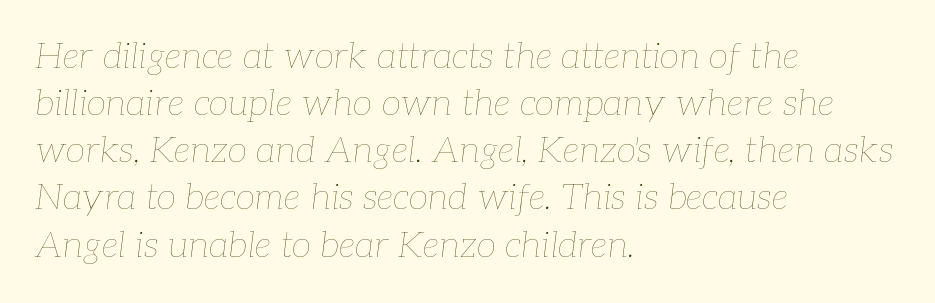
{"italic": "yes", "lean": "right", "slant_degrees": 7, "bold": "no", "weight": "thin", "width": "normal", "stroke_contrast": "low", "x_height": "medium", "monospaced": "no", "underline": "no", "align": "left", "line_spacing": "normal", "line_spacing_ratio": 1.31, "letter_spacing": "normal", "letter_spacing_em": 0.0, "glyph_px": 36}
